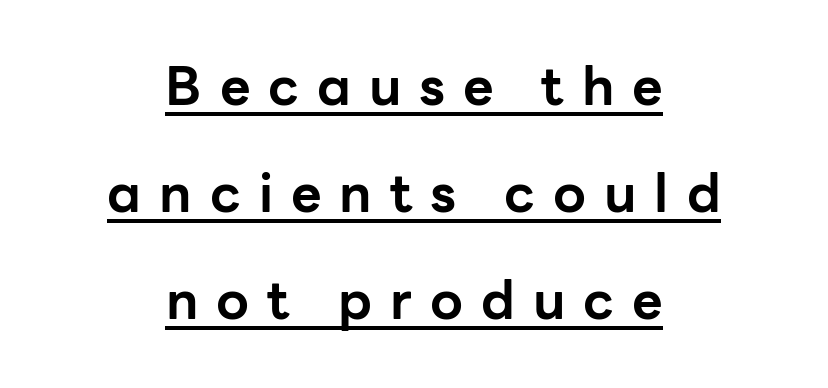
What stands out about the letter spacing? Its width — letters are far apart. These characters rest on top of a visible drawn line. Nothing sits at the stroke ends, so this counts as sans-serif. I'd describe the lettering as bold — thick and assertive. The whitespace from short lines is split evenly between both sides.
